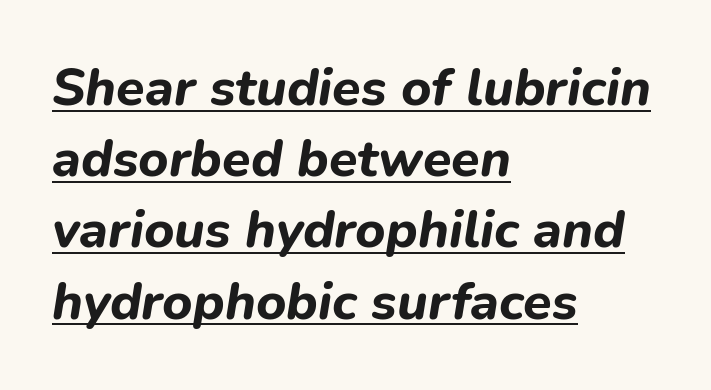
The image shows 52 px bold type, italic (leaning right); set left-aligned, normal line spacing (1.37x), normal letter spacing, underlined; low stroke contrast and a medium x-height.
